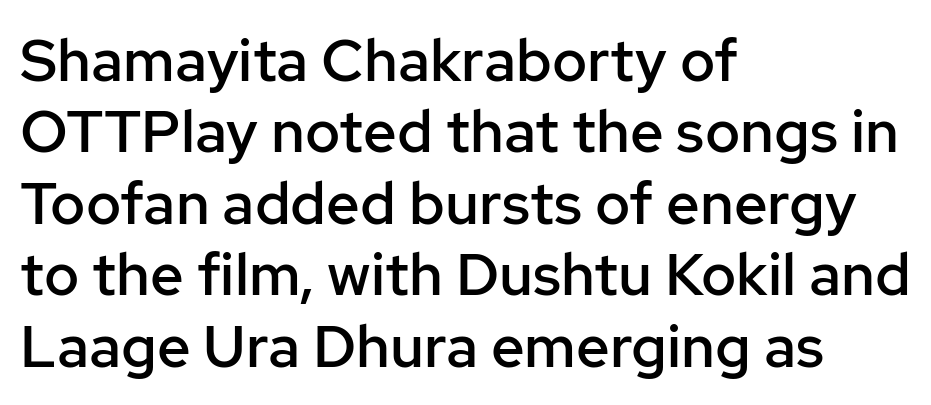
The letters are semibold — heavier than regular but short of a full bold. The face used here is a sans, in the tradition of grotesques and geometrics. Ordinary non-slanted type is in use. Varying glyph widths throughout — classic text-font behaviour. The string is rendered with underlining switched off.
